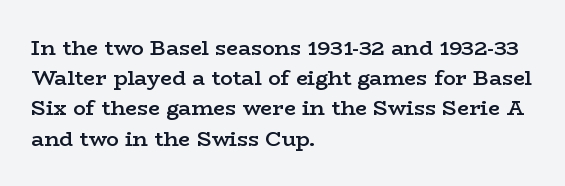
Q: Is the text bold? A: Semi-bold.
Q: Is the text italic (slanted)? A: No, it is upright.
Q: Is the text underlined? A: No.
Q: How is the paragraph aligned? A: Left-aligned.
Q: Is the spacing between letters normal or unusually wide? A: Normal.
Q: Is the spacing between lines tight, normal or loose? A: Normal.
